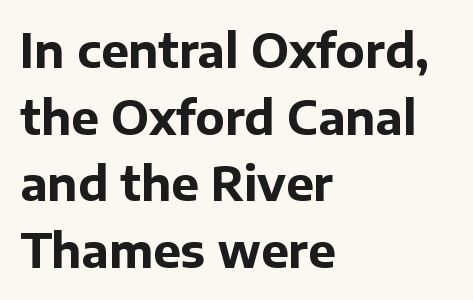
What's the leading like? Ordinary, nothing unusual. You can tell it's not italic because the verticals are truly vertical. Teacher's note: observe the even left margin — that is flush-left alignment. A bare baseline throughout the passage. Notice how thick the strokes are: this is what a full bold looks like.
